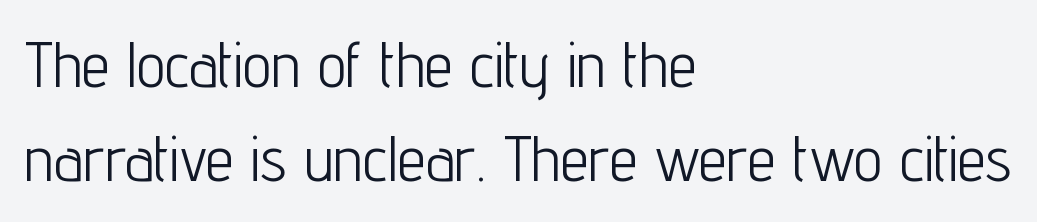
The image shows 64 px light, condensed sans-serif type, upright; set left-aligned, normal line spacing (1.47x), normal letter spacing, not underlined; low stroke contrast and a medium x-height.
